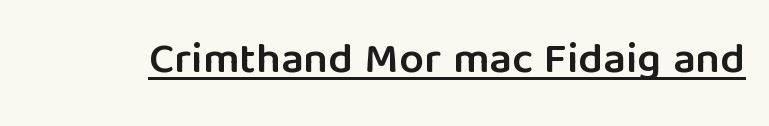
Q: Is the text bold? A: Semi-bold.
Q: Is the text italic (slanted)? A: No, it is upright.
Q: Is the typeface a serif or a sans-serif typeface? A: Sans-serif.
Q: Is the text underlined? A: Yes.
Q: Is the spacing between letters normal or unusually wide? A: Normal.
Q: Width (condensed, normal, or wide)? A: Normal.
Q: Stroke contrast? A: Low.
Q: x-height? A: Medium.
Q: Monospaced? A: No.
